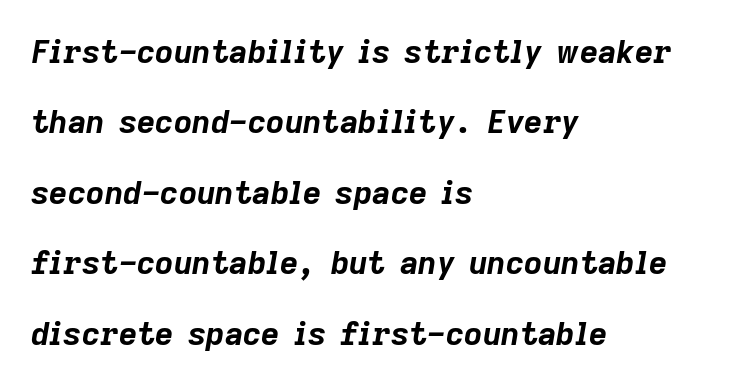
Q: Is the text bold? A: Yes.
Q: Is the text italic (slanted)? A: Yes, it leans right by about 9 degrees.
Q: Is the text underlined? A: No.
Q: How is the paragraph aligned? A: Left-aligned.
Q: Is the spacing between letters normal or unusually wide? A: Normal.
Q: Is the spacing between lines tight, normal or loose? A: Loose.
Q: Width (condensed, normal, or wide)? A: Normal.
Q: Stroke contrast? A: Low.
Q: x-height? A: Medium.
Q: Monospaced? A: No.
